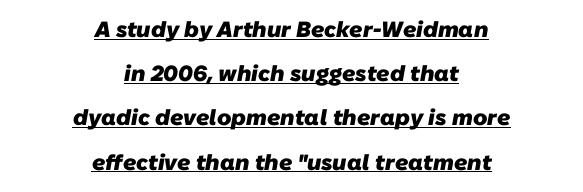
The image shows 22 px bold type; set centered, loose line spacing (2.01x), normal letter spacing, underlined.
